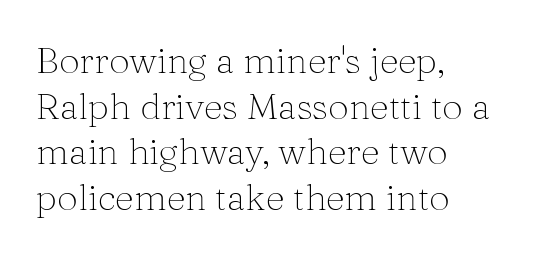
The image shows 37 px thin serif type, upright; set left-aligned, line spacing 1.23x, normal letter spacing, not underlined; medium stroke contrast and a medium x-height.
